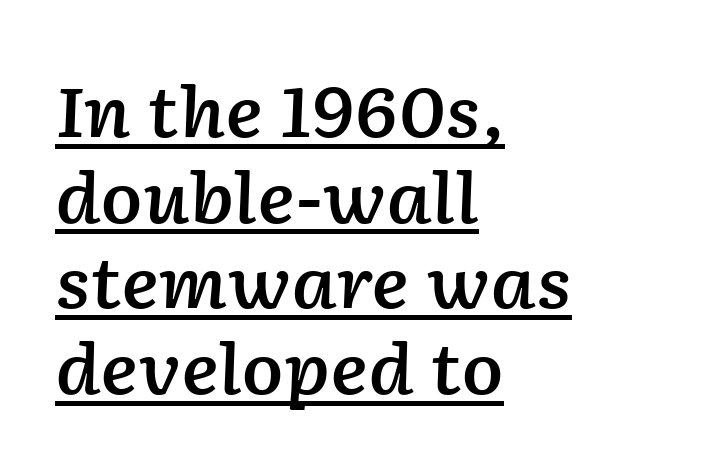
{"italic": "yes", "lean": "right", "slant_degrees": 2, "bold": "semi", "weight": "semibold", "width": "normal", "stroke_contrast": "low", "x_height": "medium", "monospaced": "no", "underline": "yes", "align": "left", "line_spacing_ratio": 1.24, "letter_spacing": "normal", "letter_spacing_em": 0.0, "glyph_px": 69}
